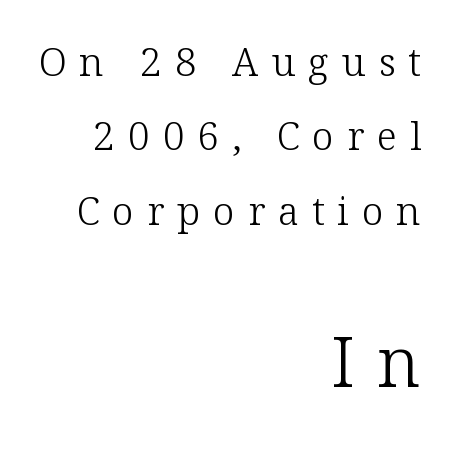
The image shows 69 px light serif type, upright; set right-aligned, loose line spacing (1.91x), unusually wide letter spacing (+0.33 em), not underlined; the second (bottom) block is 1.77x larger; low stroke contrast and a medium x-height.
